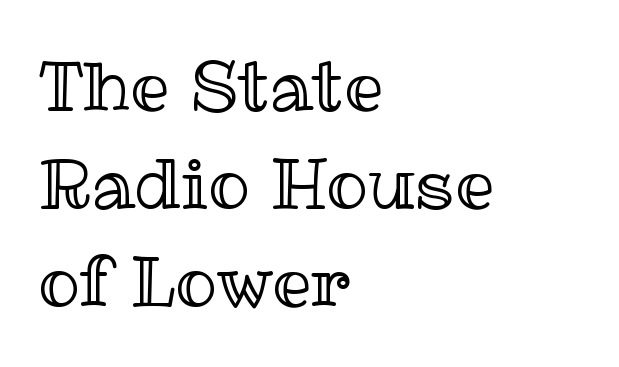
Q: Is the text italic (slanted)? A: No, it is upright.
Q: Is the text underlined? A: No.
Q: How is the paragraph aligned? A: Left-aligned.
Q: Is the spacing between letters normal or unusually wide? A: Normal.
Q: Is the spacing between lines tight, normal or loose? A: Normal.
Q: Width (condensed, normal, or wide)? A: Normal.
Q: x-height? A: Medium.
Q: Monospaced? A: No.
